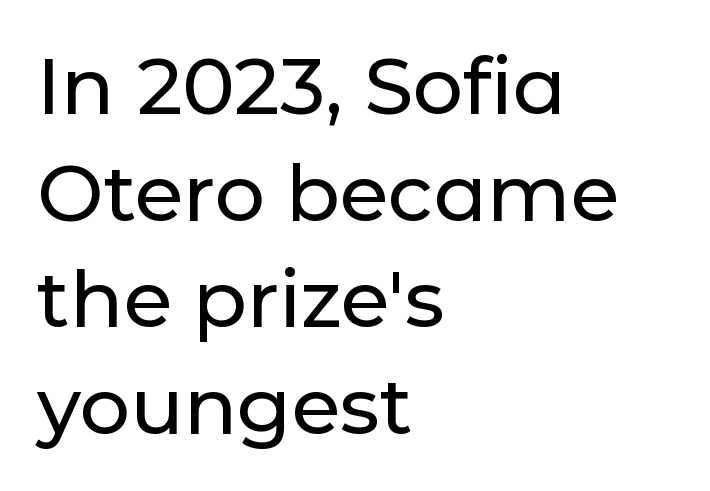
{"serif": "no", "italic": "no", "width": "normal", "stroke_contrast": "low", "x_height": "medium", "monospaced": "no", "underline": "no", "align": "left", "line_spacing": "normal", "line_spacing_ratio": 1.35, "letter_spacing": "normal", "letter_spacing_em": 0.0, "glyph_px": 79}
